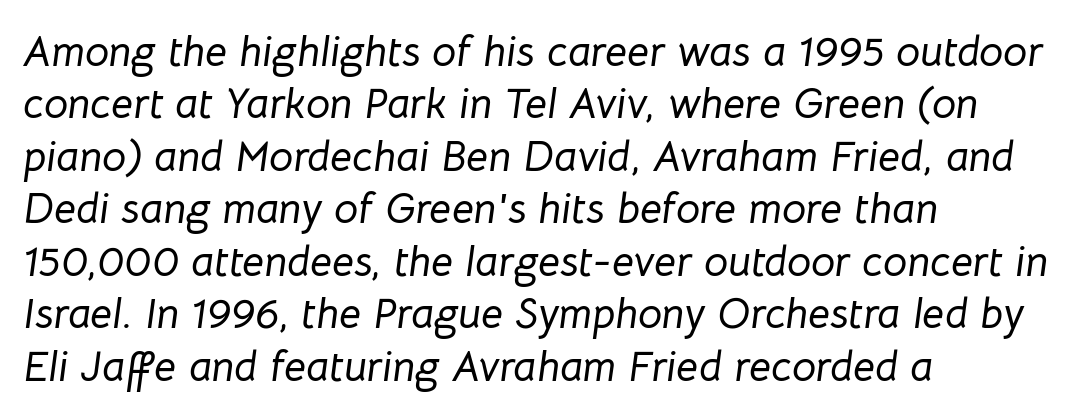
Tall strokes in this sample are angled rather than plumb. Short and long lines alike share a common starting point at left. Look at the tracking — it's just the regular setting, nothing added. Glance below the letters and you will spot only blank space.
